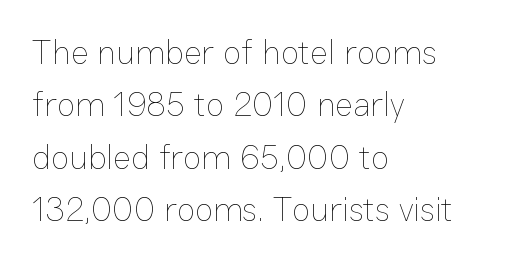
What's the leading like? Ordinary, nothing unusual. Ink coverage per letter is moderate at most. The rendering keeps characters at their native spacing. The passage shown is typed in a proportional face where columns would drift. The rag falls on the right side of this text block. Decoration check: the copy has no underline.
